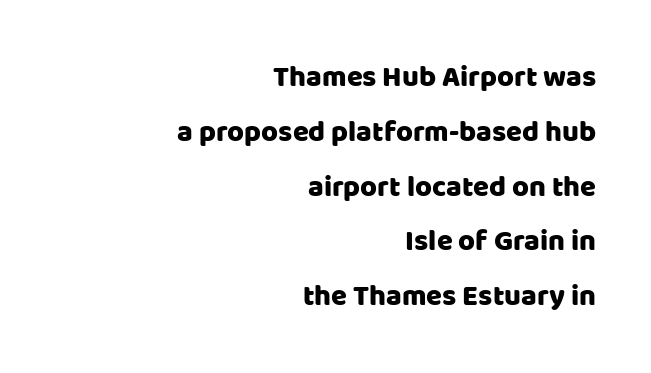
{"serif": "no", "italic": "no", "width": "normal", "stroke_contrast": "low", "x_height": "large", "monospaced": "no", "underline": "no", "align": "right", "line_spacing_ratio": 1.89, "letter_spacing": "normal", "letter_spacing_em": 0.0, "glyph_px": 29}
